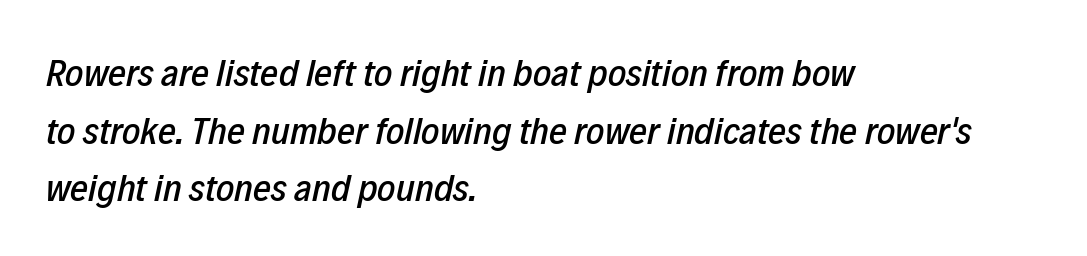
{"italic": "yes", "lean": "right", "slant_degrees": 12, "width": "condensed", "stroke_contrast": "low", "x_height": "medium", "monospaced": "no", "underline": "no", "align": "left", "line_spacing": "normal", "line_spacing_ratio": 1.48, "letter_spacing": "normal", "letter_spacing_em": 0.0, "glyph_px": 39}
